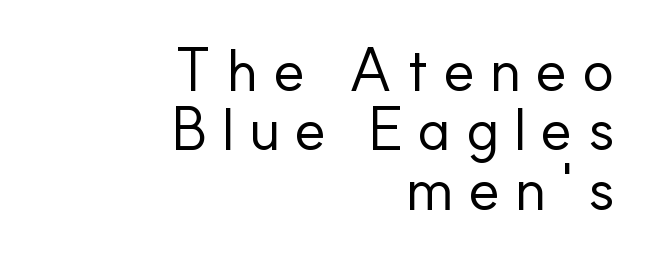
The image shows 60 px regular-weight sans-serif type, upright; set right-aligned, tight line spacing (0.99x), unusually wide letter spacing (+0.23 em), not underlined; low stroke contrast and a small x-height.
